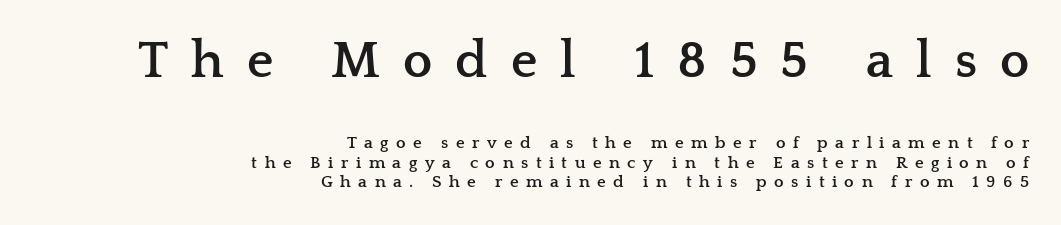
Q: Is the text bold? A: Yes.
Q: Is the text italic (slanted)? A: No, it is upright.
Q: Is the typeface a serif or a sans-serif typeface? A: Serif.
Q: Is the text underlined? A: No.
Q: How is the paragraph aligned? A: Right-aligned.
Q: Is the spacing between letters normal or unusually wide? A: Unusually wide.
Q: Is the spacing between lines tight, normal or loose? A: Tight.
Q: Which block of text is set in a larger size, the first (top) or the second (bottom)? A: The first (top) one.
Q: Width (condensed, normal, or wide)? A: Wide.
Q: Stroke contrast? A: Low.
Q: x-height? A: Medium.
Q: Monospaced? A: No.
